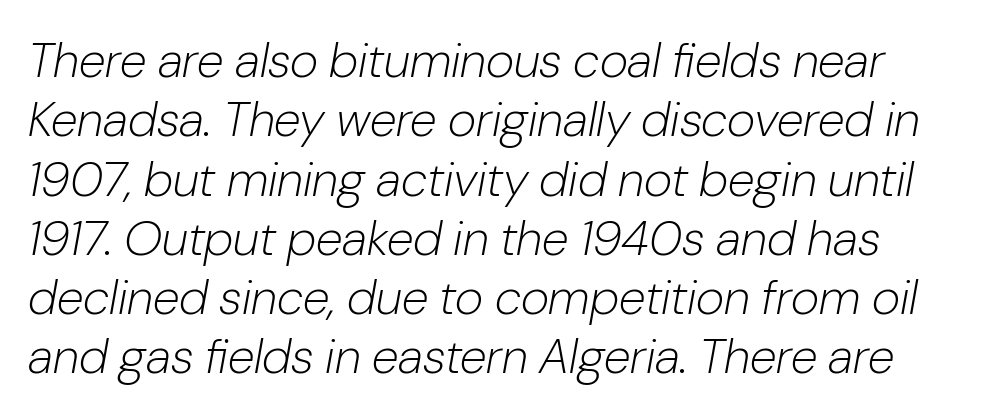
Q: Is the text bold? A: No.
Q: Is the text italic (slanted)? A: Yes, it leans right by about 10 degrees.
Q: Is the text underlined? A: No.
Q: How is the paragraph aligned? A: Left-aligned.
Q: Is the spacing between letters normal or unusually wide? A: Normal.
Q: Width (condensed, normal, or wide)? A: Normal.
Q: Stroke contrast? A: Low.
Q: x-height? A: Medium.
Q: Monospaced? A: No.
